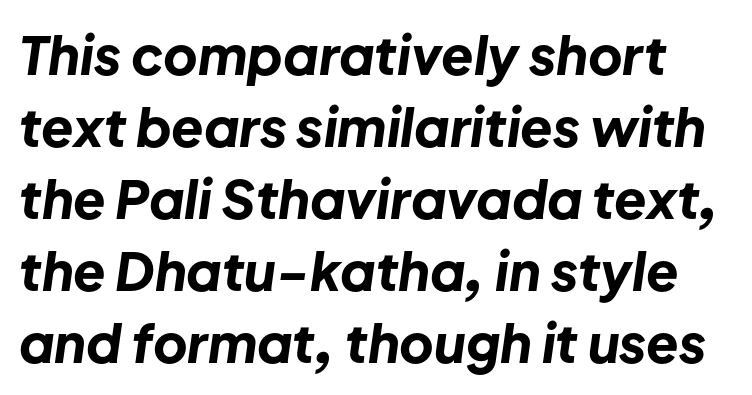
In terms of letterspacing, this is plain default setting. Heavy-handed strokes throughout: this text is bold. The designer left line spacing at the default. Anything drawn beneath the words? Only blank space. Posture: slanted.
